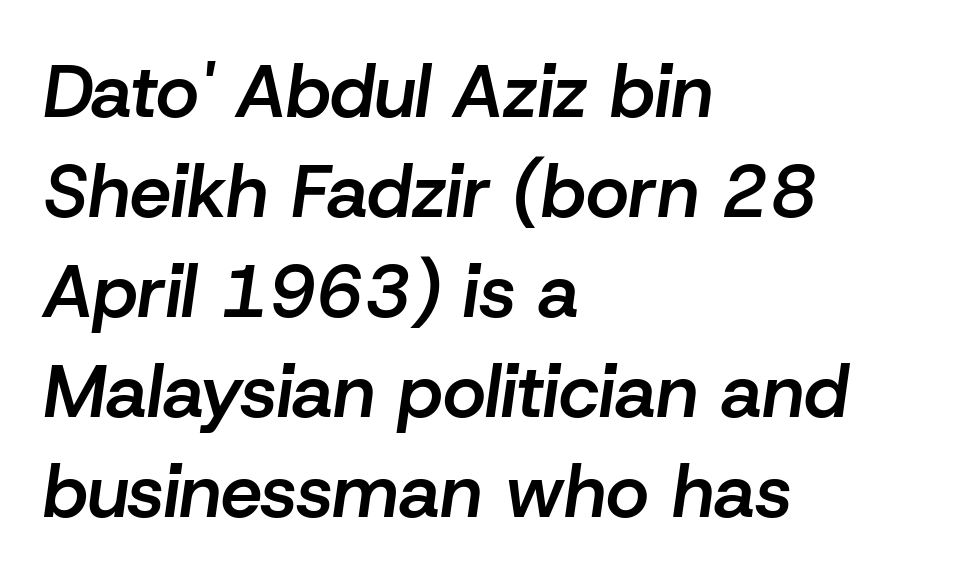
{"italic": "yes", "lean": "right", "slant_degrees": 8, "bold": "semi", "weight": "semibold", "width": "normal", "stroke_contrast": "low", "x_height": "medium", "monospaced": "no", "underline": "no", "align": "left", "line_spacing": "normal", "line_spacing_ratio": 1.35, "letter_spacing": "normal", "letter_spacing_em": 0.0, "glyph_px": 74}
